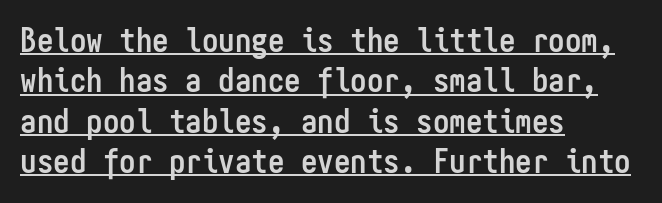
Is there any slant? The stems are plumb. Heft: maximum for text — a bold. The paragraph has a hard left edge and a soft right edge. How are the letters spaced? Ordinarily, with no added tracking.
